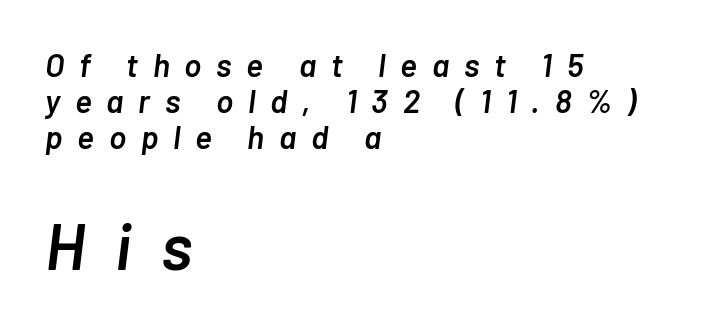
The image shows 65 px semibold type, italic (leaning right); set left-aligned, tight line spacing (1.12x), unusually wide letter spacing (+0.46 em), not underlined; the second (bottom) block is 2.03x larger; low stroke contrast and a medium x-height.
